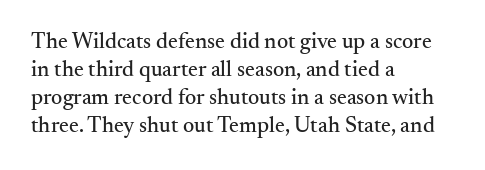
{"italic": "no", "underline": "no", "align": "left", "line_spacing": "normal", "line_spacing_ratio": 1.28, "letter_spacing": "normal", "letter_spacing_em": 0.0, "glyph_px": 22}
